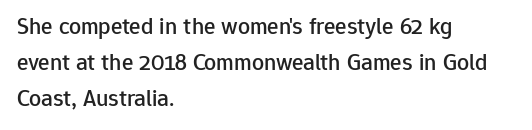
{"italic": "no", "underline": "no", "align": "left", "line_spacing": "normal", "line_spacing_ratio": 1.51, "letter_spacing": "normal", "letter_spacing_em": 0.0, "glyph_px": 24}
